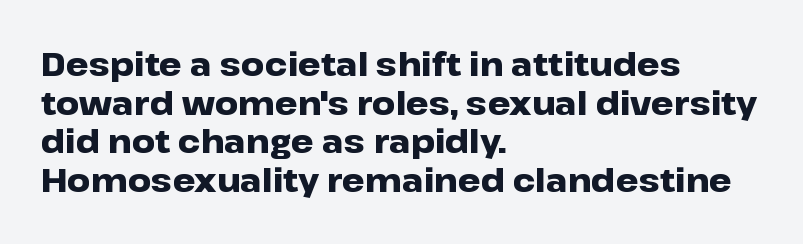
Q: Is the text bold? A: Yes.
Q: Is the text italic (slanted)? A: No, it is upright.
Q: Is the typeface a serif or a sans-serif typeface? A: Sans-serif.
Q: Is the text underlined? A: No.
Q: How is the paragraph aligned? A: Left-aligned.
Q: Is the spacing between letters normal or unusually wide? A: Normal.
Q: Width (condensed, normal, or wide)? A: Wide.
Q: Stroke contrast? A: Low.
Q: x-height? A: Medium.
Q: Monospaced? A: No.
